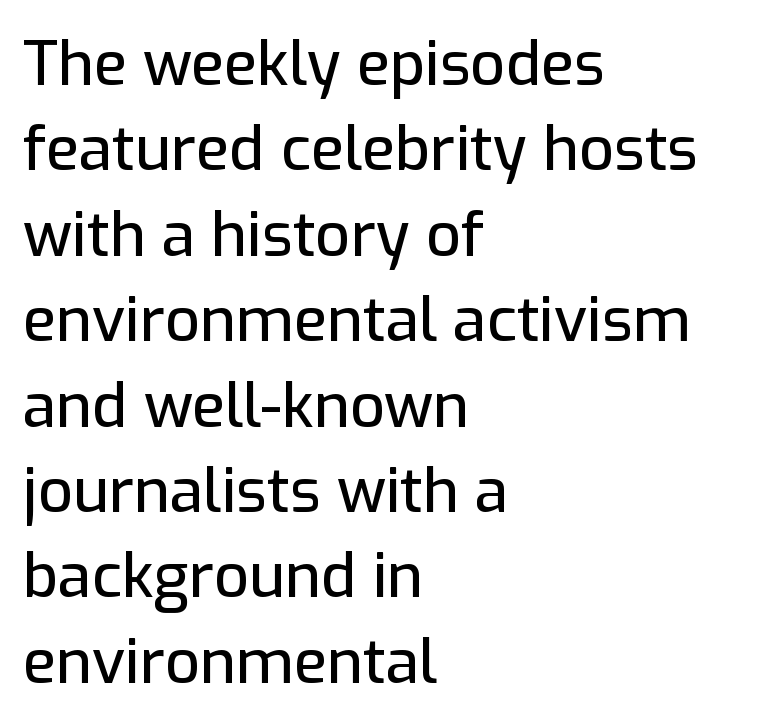
The image shows 61 px sans-serif type, upright; set left-aligned, normal line spacing (1.4x), normal letter spacing, not underlined; low stroke contrast and a medium x-height.
